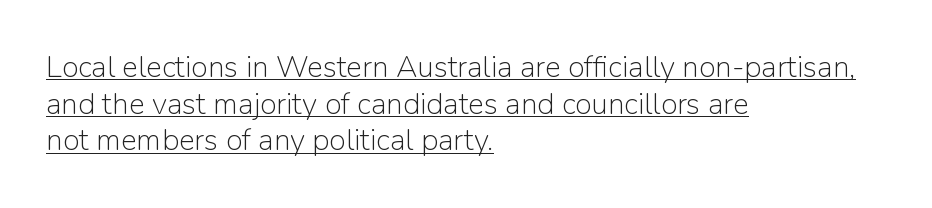
Q: Is the text bold? A: No.
Q: Is the text italic (slanted)? A: No, it is upright.
Q: Is the typeface a serif or a sans-serif typeface? A: Sans-serif.
Q: Is the text underlined? A: Yes.
Q: How is the paragraph aligned? A: Left-aligned.
Q: Is the spacing between letters normal or unusually wide? A: Normal.
Q: Width (condensed, normal, or wide)? A: Normal.
Q: Stroke contrast? A: Low.
Q: x-height? A: Medium.
Q: Monospaced? A: No.
